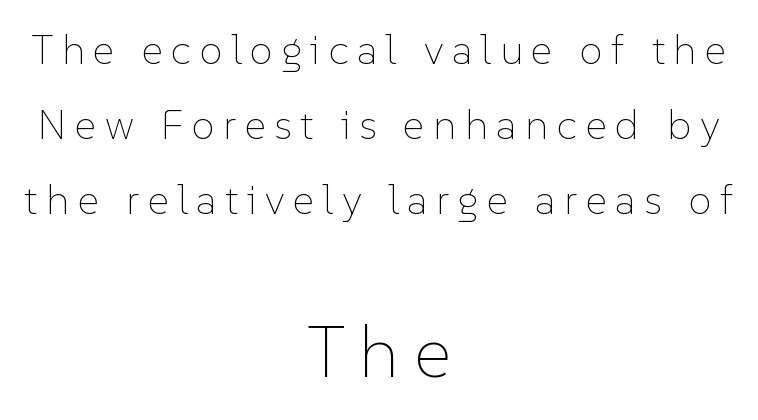
Q: Is the text bold? A: No.
Q: Is the text italic (slanted)? A: No, it is upright.
Q: Is the text underlined? A: No.
Q: How is the paragraph aligned? A: Centered.
Q: Is the spacing between letters normal or unusually wide? A: Unusually wide.
Q: Which block of text is set in a larger size, the first (top) or the second (bottom)? A: The second (bottom) one.
Q: Width (condensed, normal, or wide)? A: Normal.
Q: Stroke contrast? A: Low.
Q: x-height? A: Medium.
Q: Monospaced? A: No.
